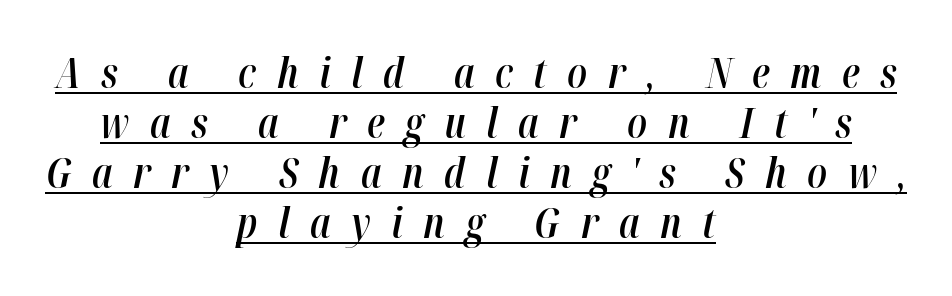
Leftover space on each line is divided equally before and after the words. The rendering uses natural spacing where letterforms have individual widths. Posture: slanted. Does the weight exceed regular? Yes, but only to semibold. Underlined type. Glyph-to-glyph distance is far greater than everyday printed text.
